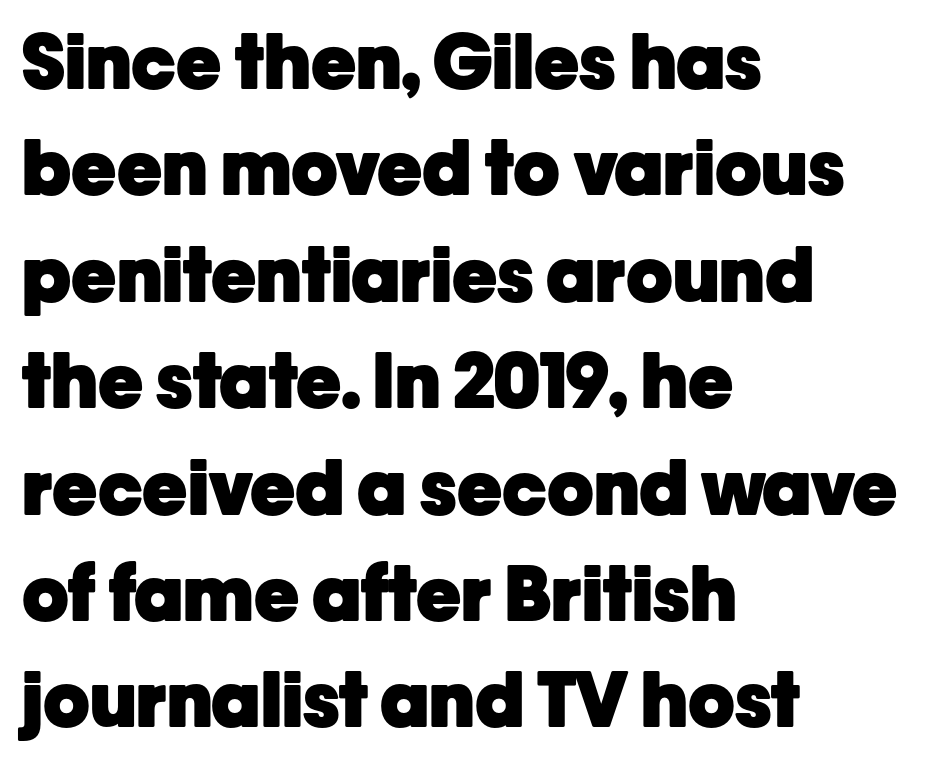
{"serif": "no", "italic": "no", "bold": "yes", "weight": "heavy", "width": "normal", "stroke_contrast": "low", "x_height": "medium", "monospaced": "no", "underline": "no", "align": "left", "line_spacing": "normal", "line_spacing_ratio": 1.4, "letter_spacing": "normal", "letter_spacing_em": 0.0, "glyph_px": 76}
